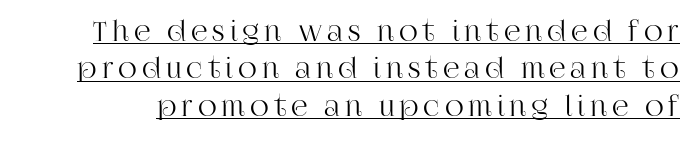
Q: Is the text italic (slanted)? A: No, it is upright.
Q: Is the text underlined? A: Yes.
Q: Is the spacing between lines tight, normal or loose? A: Normal.
